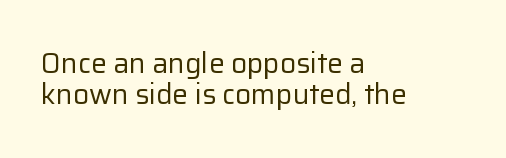
{"serif": "no", "italic": "no", "bold": "no", "weight": "regular", "width": "normal", "stroke_contrast": "low", "x_height": "medium", "monospaced": "no", "underline": "no", "align": "left", "line_spacing": "tight", "line_spacing_ratio": 1.1, "letter_spacing": "normal", "letter_spacing_em": 0.0, "glyph_px": 28}
